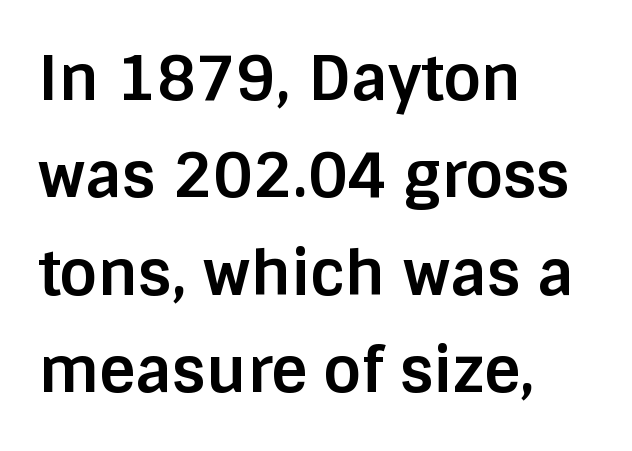
The letterforms sit shoulder to shoulder at normal distance. A clean baseline with only descenders dipping below it. Looks like regular typesetting: each glyph gets only the width it needs. Reading down the block, your eye returns to a fixed left position each line.
